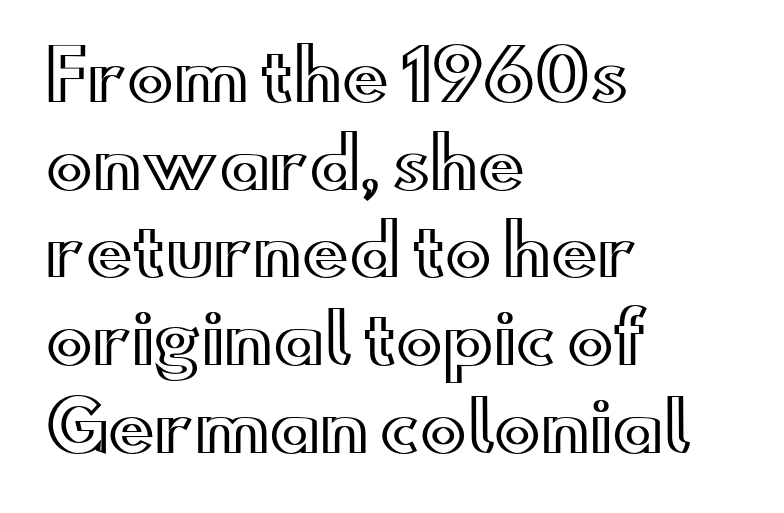
Q: Is the text italic (slanted)? A: No, it is upright.
Q: Is the text underlined? A: No.
Q: How is the paragraph aligned? A: Left-aligned.
Q: Is the spacing between letters normal or unusually wide? A: Normal.
Q: Is the spacing between lines tight, normal or loose? A: Normal.
Q: Width (condensed, normal, or wide)? A: Wide.
Q: x-height? A: Small.
Q: Monospaced? A: No.
